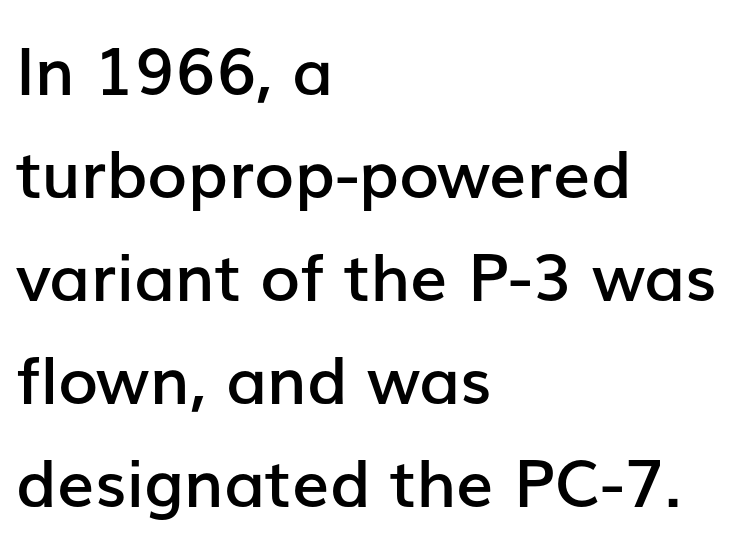
{"serif": "no", "italic": "no", "bold": "semi", "weight": "semibold", "width": "normal", "stroke_contrast": "low", "x_height": "medium", "monospaced": "no", "underline": "no", "align": "left", "line_spacing": "normal", "line_spacing_ratio": 1.56, "letter_spacing": "normal", "letter_spacing_em": 0.0, "glyph_px": 66}
